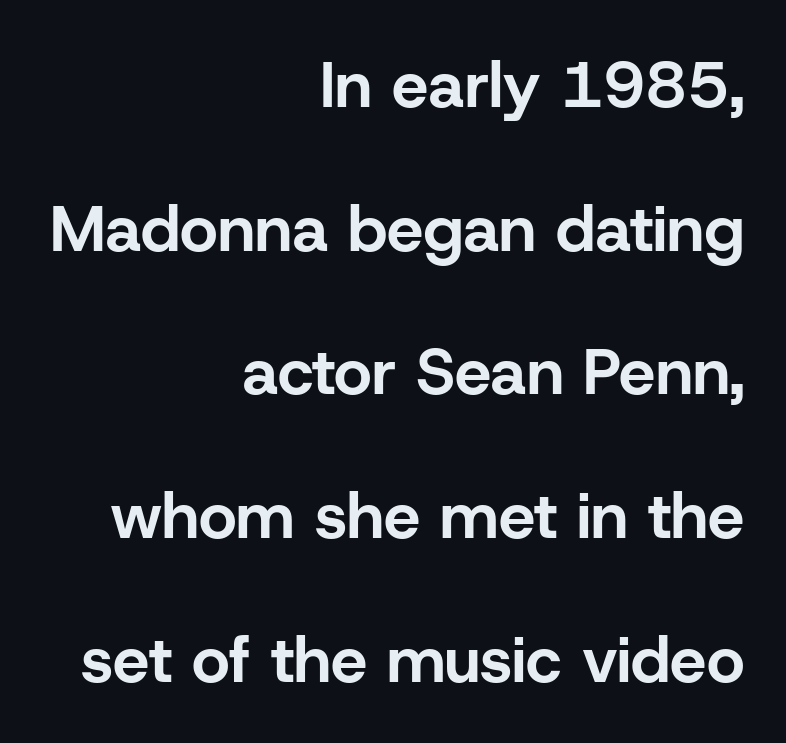
Quick note: interline space is abundant. Each letter's strokes conclude bluntly, with no projecting serifs. Note the varied advance widths — an 'i' is clearly narrower than an 'm'. Clear beneath every line of the passage. The rendering anchors every line to the right-hand side.
